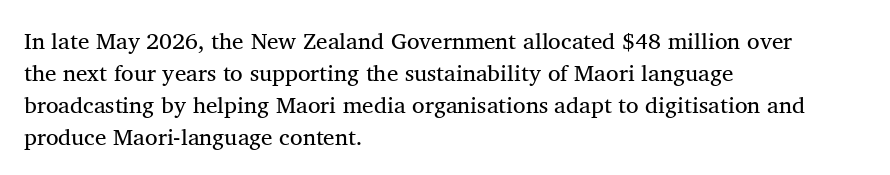
The image shows 23 px text type, upright; set left-aligned, normal line spacing (1.39x), normal letter spacing, not underlined.
